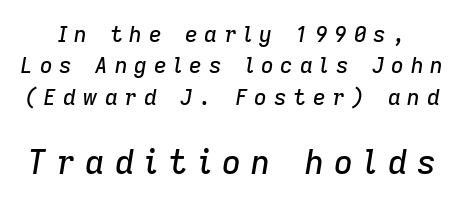
Display-style spreading of the glyphs; the letterfit is very open. Does the lettering tilt? It does — this is italic. No word sits above an underline. Interline gaps are of average width in this sample.
